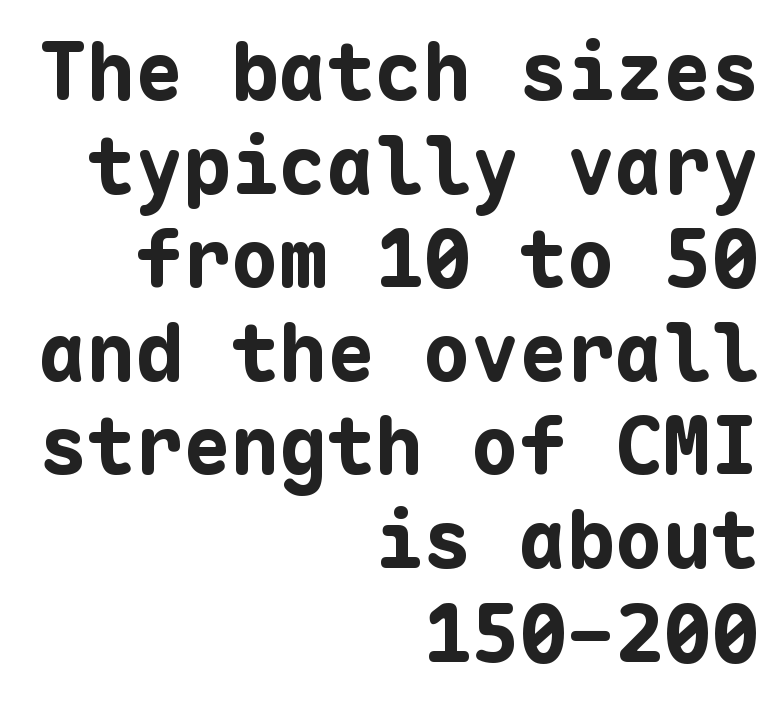
Underline: absent. The line texture is even and compact thanks to regular tracking. Short and long lines alike share a common ending point at right. The font is running at its bold setting.
